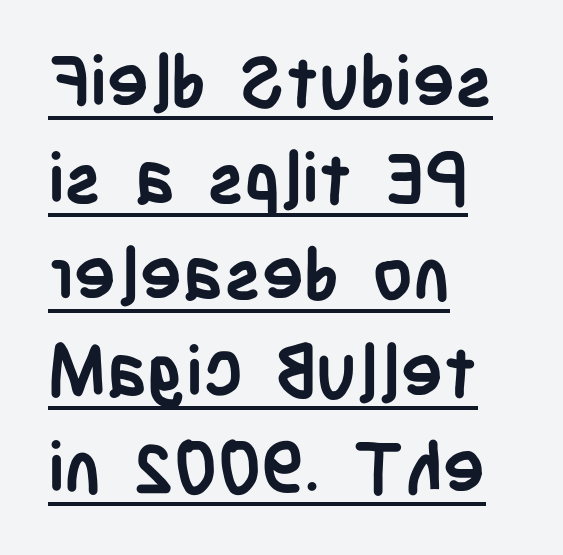
Q: Is the text bold? A: Yes.
Q: Is the text italic (slanted)? A: No, it is upright.
Q: Is the typeface a serif or a sans-serif typeface? A: Sans-serif.
Q: Is the text underlined? A: Yes.
Q: How is the paragraph aligned? A: Left-aligned.
Q: Is the spacing between letters normal or unusually wide? A: Normal.
Q: Is the spacing between lines tight, normal or loose? A: Normal.
Q: Width (condensed, normal, or wide)? A: Condensed.
Q: Stroke contrast? A: Low.
Q: x-height? A: Large.
Q: Monospaced? A: No.
